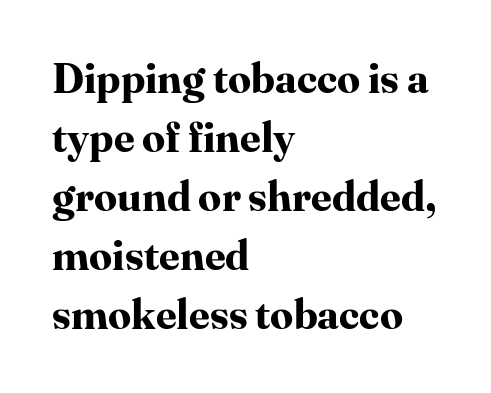
The image shows 41 px bold serif type, upright; set left-aligned, normal line spacing (1.44x), normal letter spacing, not underlined; high stroke contrast and a medium x-height.
